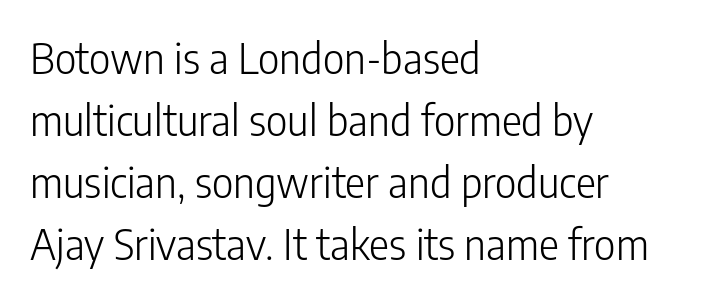
Q: Is the text bold? A: No.
Q: Is the text italic (slanted)? A: No, it is upright.
Q: Is the typeface a serif or a sans-serif typeface? A: Sans-serif.
Q: Is the text underlined? A: No.
Q: How is the paragraph aligned? A: Left-aligned.
Q: Is the spacing between letters normal or unusually wide? A: Normal.
Q: Is the spacing between lines tight, normal or loose? A: Normal.
Q: Width (condensed, normal, or wide)? A: Condensed.
Q: Stroke contrast? A: Low.
Q: x-height? A: Medium.
Q: Monospaced? A: No.
